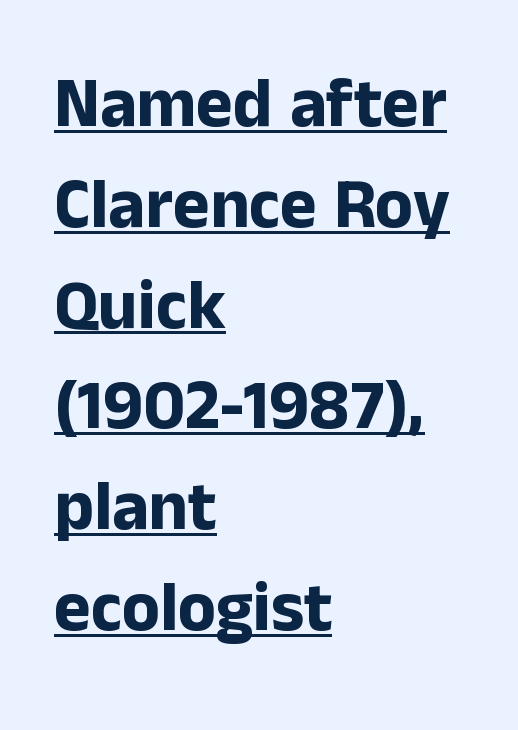
The image shows 70 px bold sans-serif type, upright; set left-aligned, normal line spacing (1.44x), normal letter spacing, underlined; low stroke contrast and a medium x-height.
